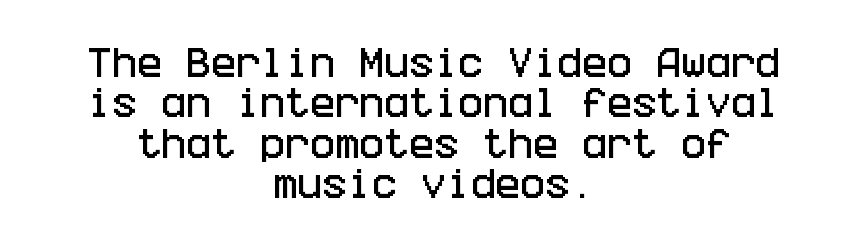
{"serif": "no", "italic": "no", "width": "condensed", "stroke_contrast": "low", "x_height": "large", "underline": "no", "align": "center", "line_spacing_ratio": 1.22, "letter_spacing": "normal", "letter_spacing_em": 0.0, "glyph_px": 33}
